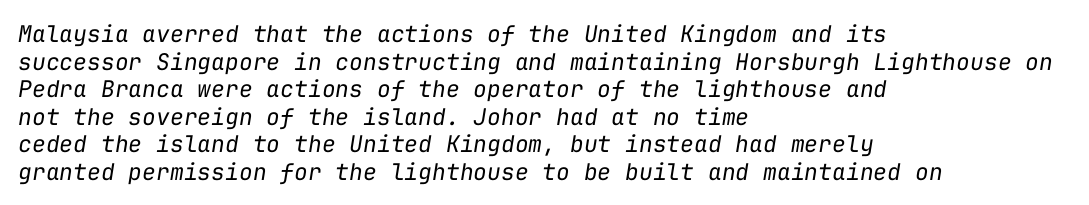
Line starts are locked; line ends wander. Look at the tracking — it's just the regular setting, nothing added. Heaviness? Minimal to ordinary, like unemphasized prose. Beneath every word, the page is bare. This sample uses an oblique cut, with every glyph tilted off the vertical.
